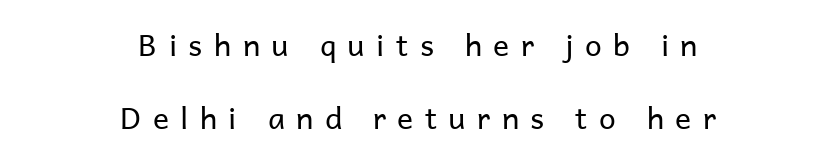
{"serif": "no", "italic": "no", "bold": "no", "weight": "regular", "width": "normal", "stroke_contrast": "low", "x_height": "medium", "monospaced": "no", "underline": "no", "align": "center", "line_spacing": "loose", "line_spacing_ratio": 2.44, "letter_spacing": "wide", "letter_spacing_em": 0.38, "glyph_px": 30}
